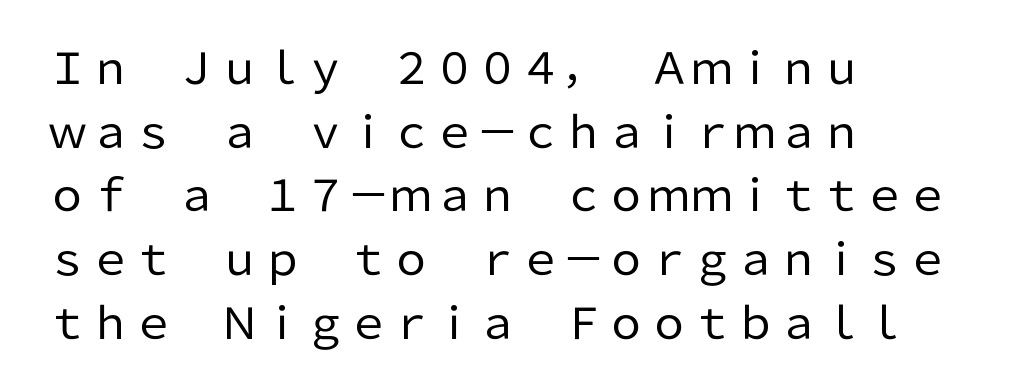
Typographically, this falls in the sans-serif category. This block has exactly the height ordinary leading produces. Posture: straight, roman, zero tilt. Visually the block forms a straight wall on the left and a jagged coastline on the right. Counters stay open thanks to moderate or lighter strokes.
